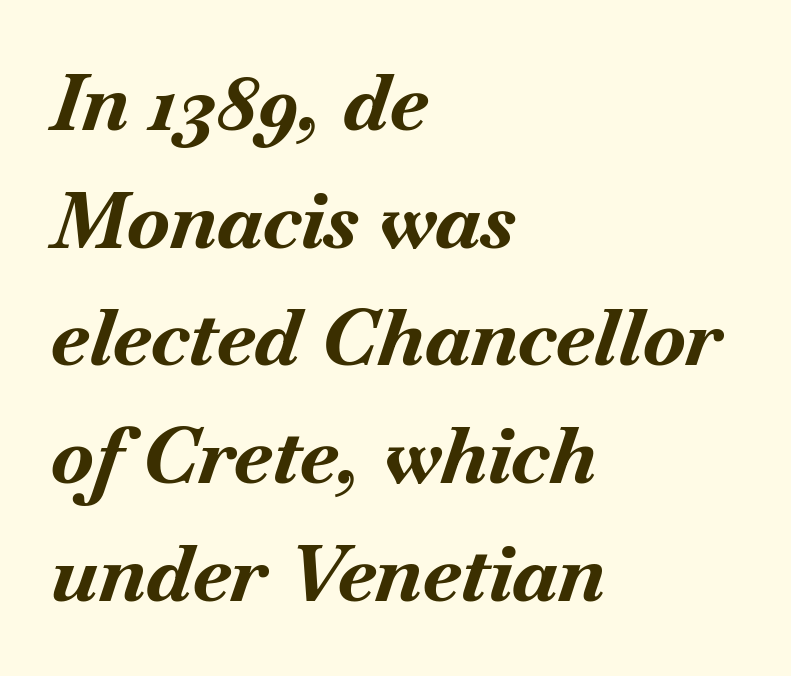
Default kerning and tracking; the words read as compact shapes. The typography opts for an oblique posture over an upright one. The face used here is proportionally spaced, like ordinary book or web type. Typeset ragged right — the left edge is the straight one. The space directly below the letters is spotless. The rows are spaced the way most documents space them.
